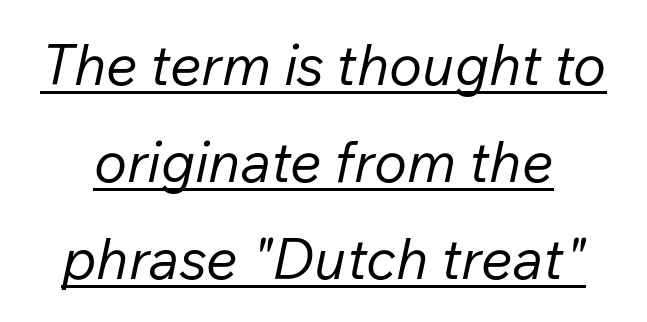
{"italic": "yes", "lean": "right", "slant_degrees": 12, "bold": "no", "weight": "regular", "width": "normal", "stroke_contrast": "low", "x_height": "medium", "monospaced": "no", "underline": "yes", "line_spacing_ratio": 1.73, "letter_spacing": "normal", "letter_spacing_em": 0.0, "glyph_px": 56}
